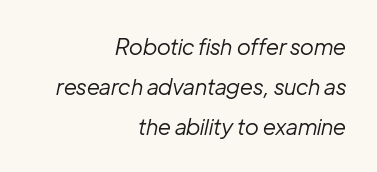
Q: Is the text bold? A: No.
Q: Is the text italic (slanted)? A: Yes, it leans right by about 12 degrees.
Q: Is the text underlined? A: No.
Q: How is the paragraph aligned? A: Right-aligned.
Q: Is the spacing between letters normal or unusually wide? A: Normal.
